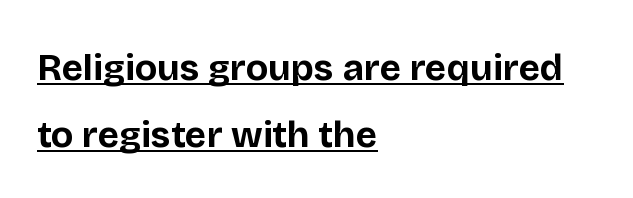
Q: Is the text bold? A: Yes.
Q: Is the text italic (slanted)? A: No, it is upright.
Q: Is the typeface a serif or a sans-serif typeface? A: Sans-serif.
Q: Is the text underlined? A: Yes.
Q: How is the paragraph aligned? A: Left-aligned.
Q: Is the spacing between letters normal or unusually wide? A: Normal.
Q: Width (condensed, normal, or wide)? A: Normal.
Q: Stroke contrast? A: Low.
Q: x-height? A: Large.
Q: Monospaced? A: No.
